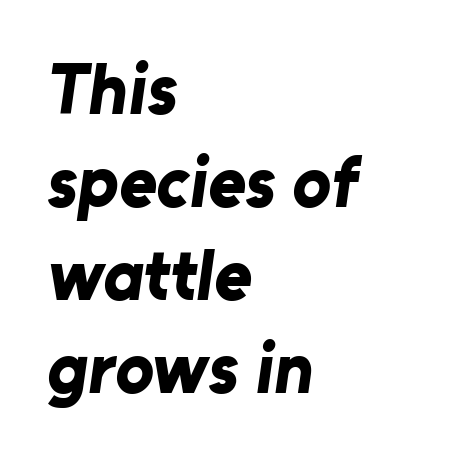
The image shows 72 px bold sans-serif type; set left-aligned, normal line spacing (1.29x), normal letter spacing, not underlined; low stroke contrast and a medium x-height.
